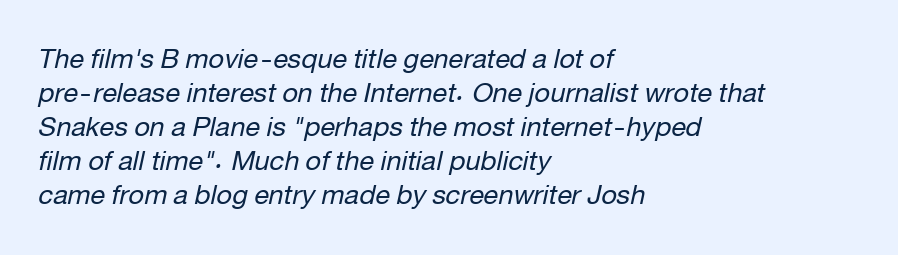
{"italic": "yes", "lean": "right", "slant_degrees": 12, "bold": "no", "underline": "no", "align": "left", "line_spacing": "normal", "line_spacing_ratio": 1.26, "letter_spacing": "normal", "letter_spacing_em": 0.0, "glyph_px": 27}
